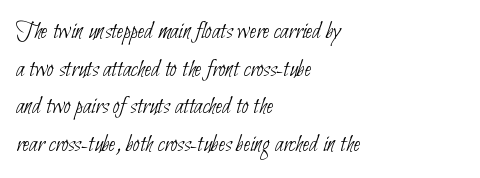
Q: Is the text bold? A: No.
Q: Is the text underlined? A: No.
Q: How is the paragraph aligned? A: Left-aligned.
Q: Is the spacing between letters normal or unusually wide? A: Normal.
Q: Is the spacing between lines tight, normal or loose? A: Normal.
